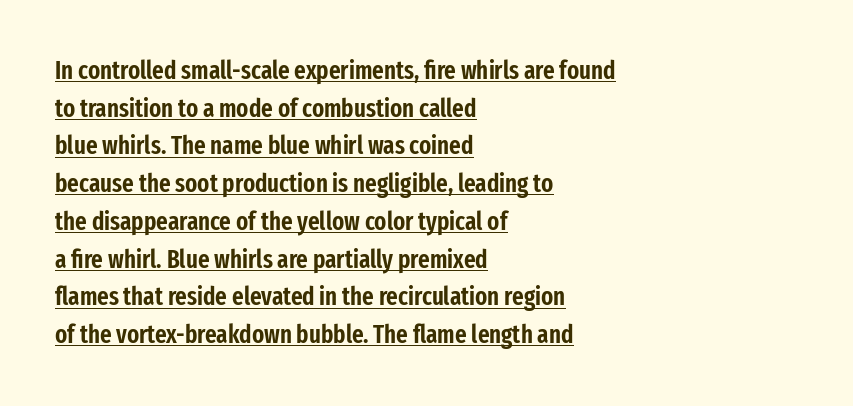
Q: Is the text italic (slanted)? A: No, it is upright.
Q: Is the text underlined? A: Yes.
Q: How is the paragraph aligned? A: Left-aligned.
Q: Is the spacing between letters normal or unusually wide? A: Normal.
Q: Is the spacing between lines tight, normal or loose? A: Normal.
